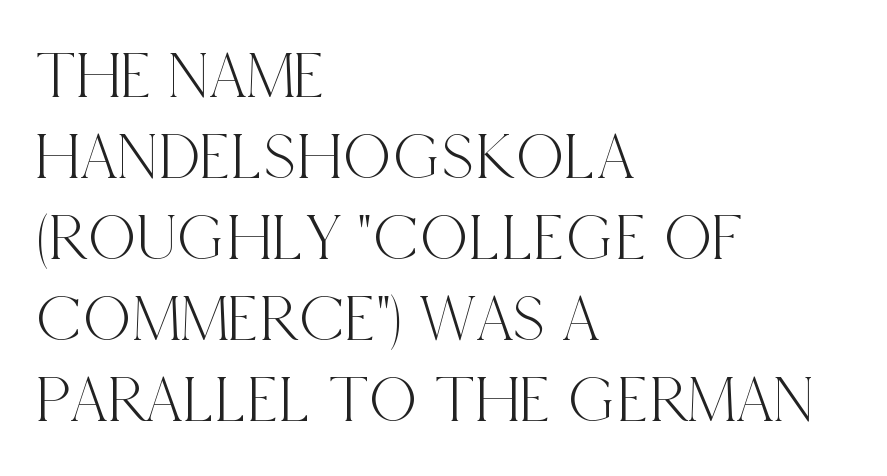
The image shows 67 px condensed serif type, upright; set left-aligned, line spacing 1.21x, normal letter spacing, not underlined; a large x-height.
